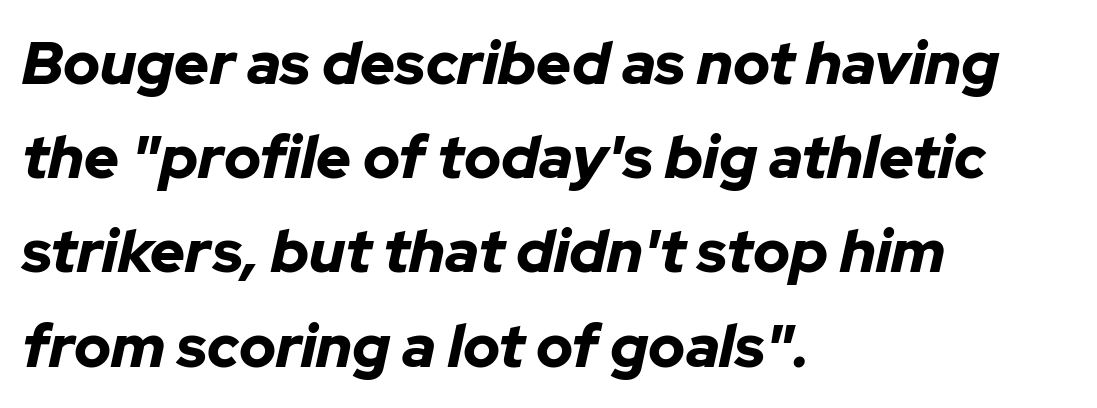
{"italic": "yes", "lean": "right", "slant_degrees": 12, "bold": "yes", "weight": "bold", "width": "normal", "stroke_contrast": "low", "x_height": "medium", "monospaced": "no", "underline": "no", "align": "left", "line_spacing": "normal", "line_spacing_ratio": 1.57, "letter_spacing": "normal", "letter_spacing_em": 0.0, "glyph_px": 60}
